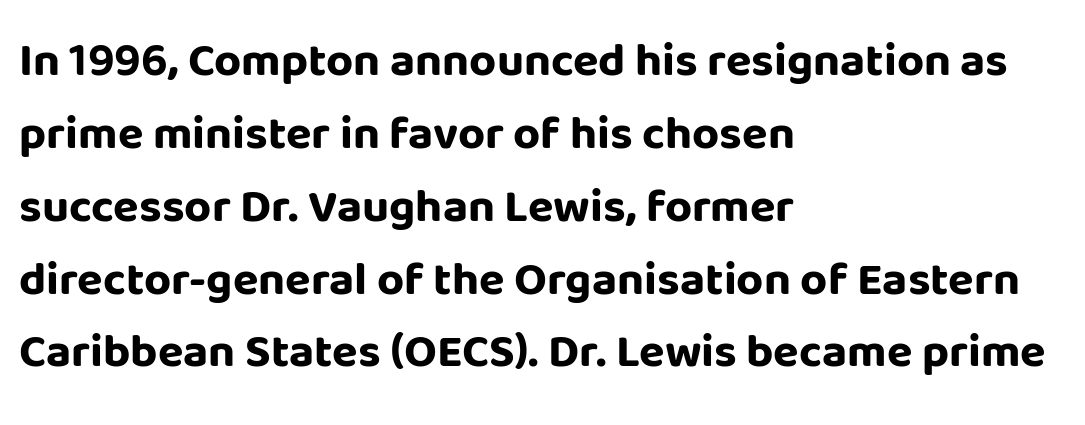
The image shows 47 px bold sans-serif type, upright; set left-aligned, normal line spacing (1.55x), normal letter spacing, not underlined; low stroke contrast and a large x-height.
